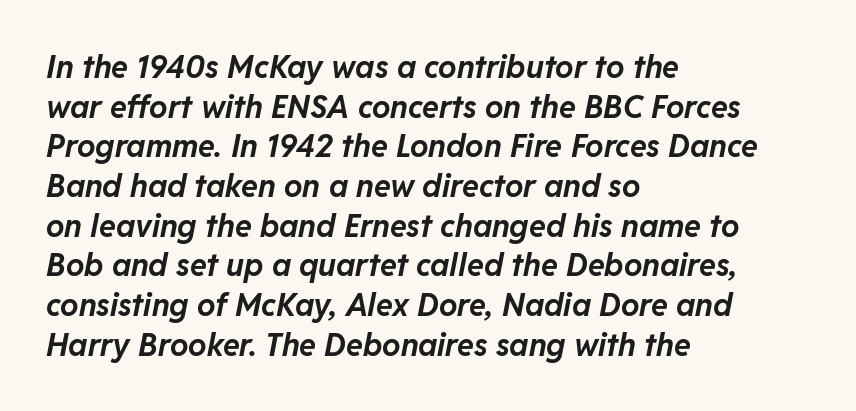
Q: Is the text bold? A: Yes.
Q: Is the text italic (slanted)? A: Yes, it leans right by about 11 degrees.
Q: Is the text underlined? A: No.
Q: How is the paragraph aligned? A: Left-aligned.
Q: Is the spacing between letters normal or unusually wide? A: Normal.
Q: Is the spacing between lines tight, normal or loose? A: Normal.
Q: Width (condensed, normal, or wide)? A: Normal.
Q: Stroke contrast? A: Low.
Q: x-height? A: Medium.
Q: Monospaced? A: No.
